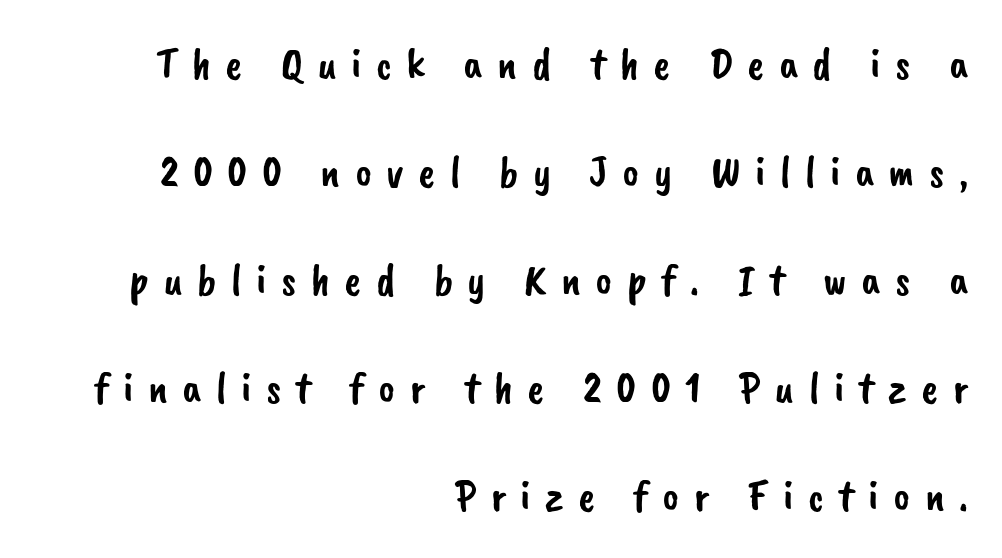
Q: Is the typeface a serif or a sans-serif typeface? A: Sans-serif.
Q: Is the text underlined? A: No.
Q: How is the paragraph aligned? A: Right-aligned.
Q: Is the spacing between letters normal or unusually wide? A: Unusually wide.
Q: Is the spacing between lines tight, normal or loose? A: Loose.
Q: Width (condensed, normal, or wide)? A: Normal.
Q: Stroke contrast? A: Low.
Q: x-height? A: Small.
Q: Monospaced? A: No.
